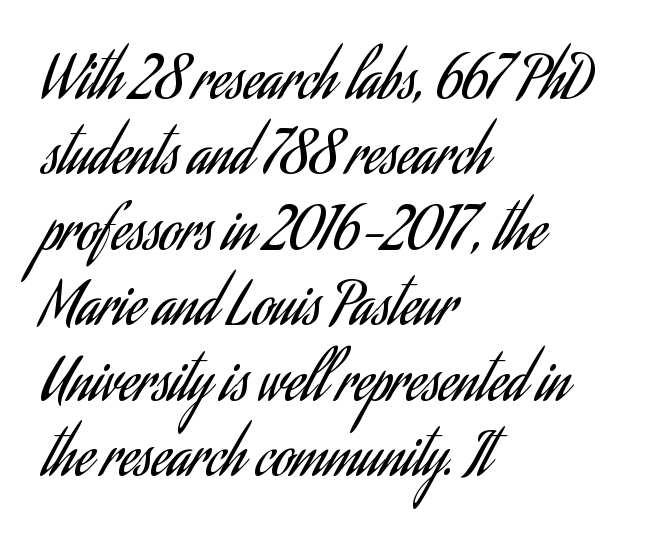
Q: Is the text bold? A: No.
Q: Is the text italic (slanted)? A: Yes.
Q: Is the typeface a serif or a sans-serif typeface? A: Sans-serif.
Q: Is the text underlined? A: No.
Q: How is the paragraph aligned? A: Left-aligned.
Q: Is the spacing between letters normal or unusually wide? A: Normal.
Q: Is the spacing between lines tight, normal or loose? A: Normal.
Q: Width (condensed, normal, or wide)? A: Condensed.
Q: Stroke contrast? A: Low.
Q: x-height? A: Small.
Q: Monospaced? A: No.
